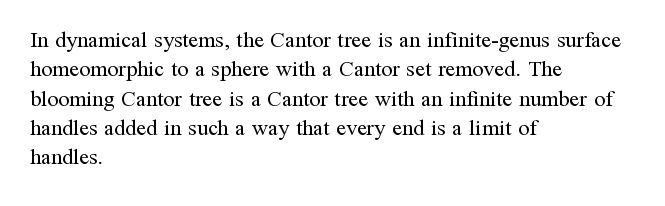
The image shows 22 px text type, upright; set left-aligned, normal line spacing (1.33x), normal letter spacing, not underlined.
